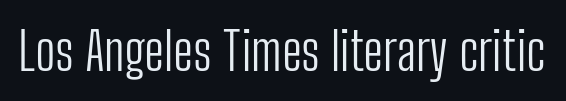
{"serif": "no", "italic": "no", "bold": "no", "weight": "light", "width": "condensed", "stroke_contrast": "low", "x_height": "medium", "monospaced": "no", "underline": "no", "letter_spacing": "normal", "letter_spacing_em": 0.0, "glyph_px": 53}
